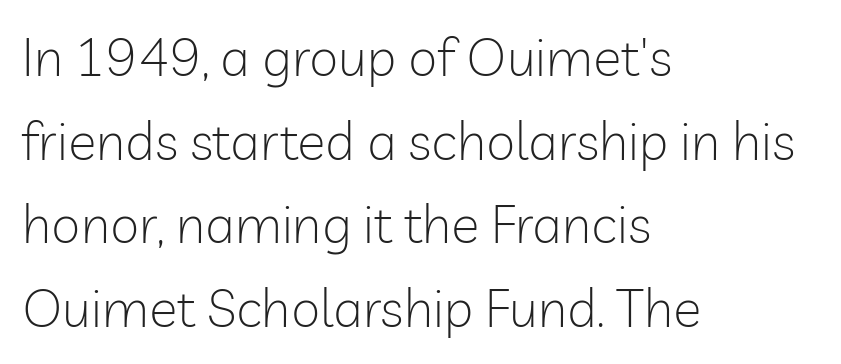
The image shows 53 px light sans-serif type, upright; set left-aligned, normal line spacing (1.58x), normal letter spacing, not underlined; low stroke contrast and a medium x-height.
